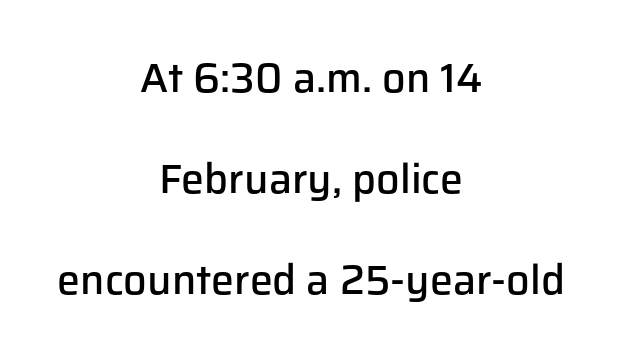
The image shows 41 px semibold sans-serif type, upright; set centered, loose line spacing (2.46x), normal letter spacing, not underlined; low stroke contrast and a medium x-height.
